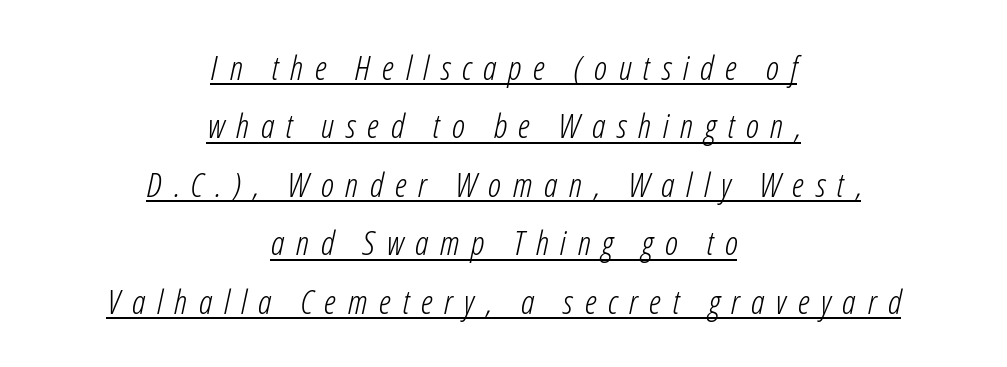
{"italic": "yes", "lean": "right", "slant_degrees": 12, "bold": "no", "weight": "light", "width": "condensed", "stroke_contrast": "low", "x_height": "medium", "monospaced": "no", "underline": "yes", "align": "center", "line_spacing_ratio": 1.72, "letter_spacing": "wide", "letter_spacing_em": 0.34, "glyph_px": 34}
